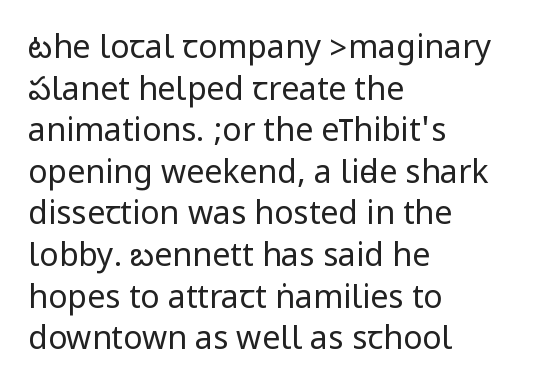
The image shows 32 px regular-weight, condensed sans-serif type, upright; set left-aligned, normal line spacing (1.3x), normal letter spacing, not underlined; low stroke contrast.
